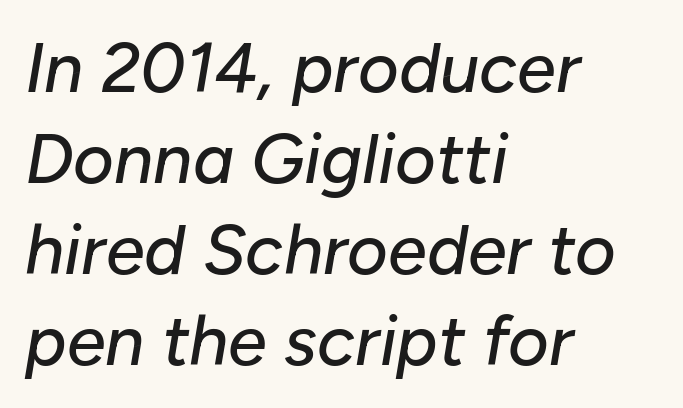
The image shows 70 px text type, italic (leaning right); set left-aligned, normal line spacing (1.3x), normal letter spacing, not underlined; low stroke contrast and a medium x-height.
